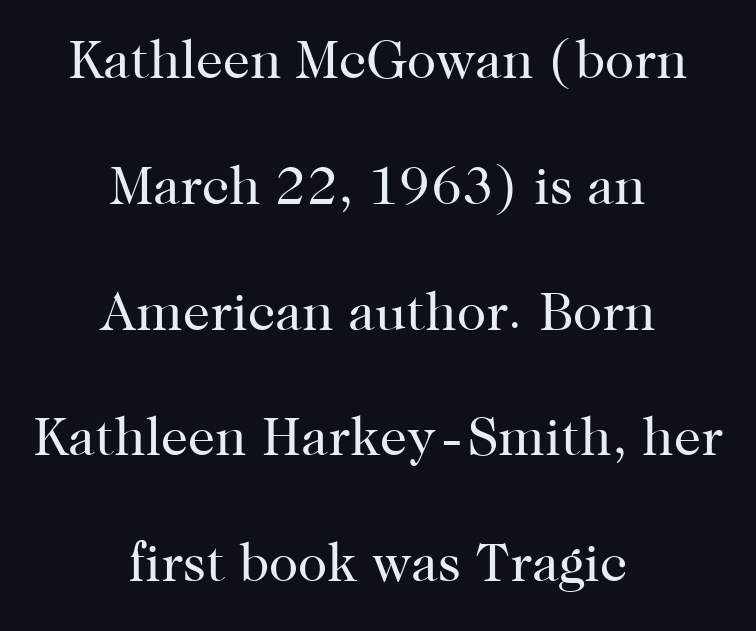
Vertical stems look standard width or narrower in stroke. Tall strokes in this sample are plumb rather than angled. The zone under the glyphs is completely vacant. The vertical gap from one line to the next is large. This sample is center-justified, so both line endings float freely.
